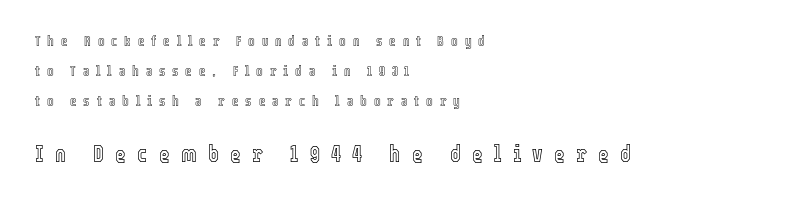
The image shows 23 px text type, upright; set left-aligned, loose line spacing (2.16x), unusually wide letter spacing (+0.49 em), not underlined; the second (bottom) block is 1.64x larger.
